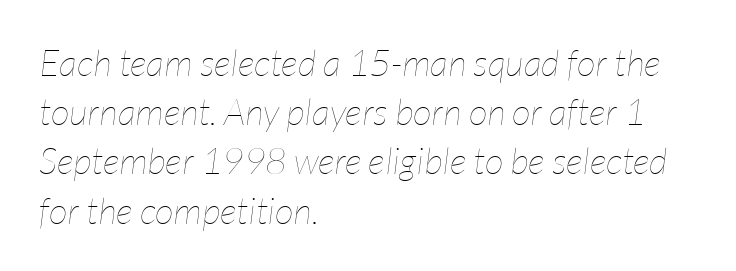
The leading is moderate, giving the passage an even texture. Character widths vary here, with narrow letters taking less room than wide ones. The strip under each line holds only bare page. Rendered with sloped, italic letterforms. These lines are set flush left with a ragged right edge.
